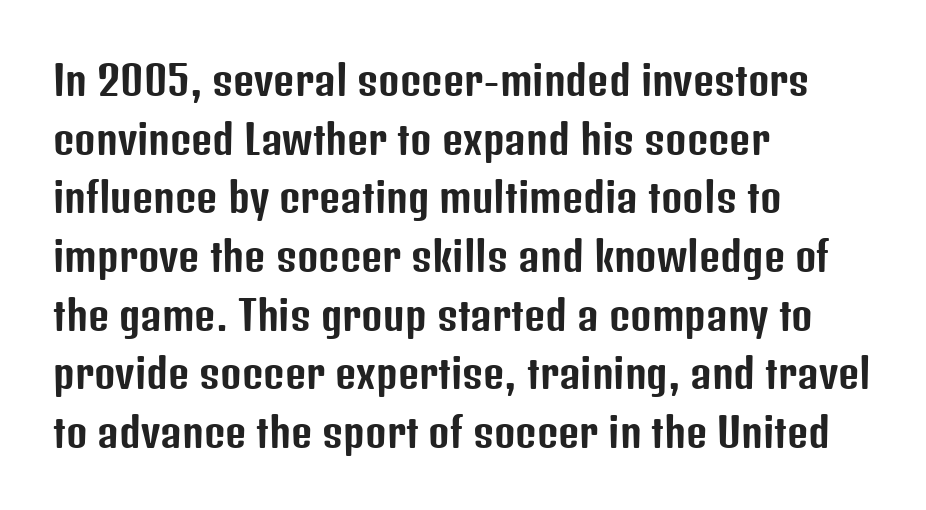
Q: Is the text italic (slanted)? A: No, it is upright.
Q: Is the typeface a serif or a sans-serif typeface? A: Sans-serif.
Q: Is the text underlined? A: No.
Q: How is the paragraph aligned? A: Left-aligned.
Q: Is the spacing between letters normal or unusually wide? A: Normal.
Q: Is the spacing between lines tight, normal or loose? A: Normal.
Q: Width (condensed, normal, or wide)? A: Condensed.
Q: Stroke contrast? A: Low.
Q: x-height? A: Medium.
Q: Monospaced? A: No.
